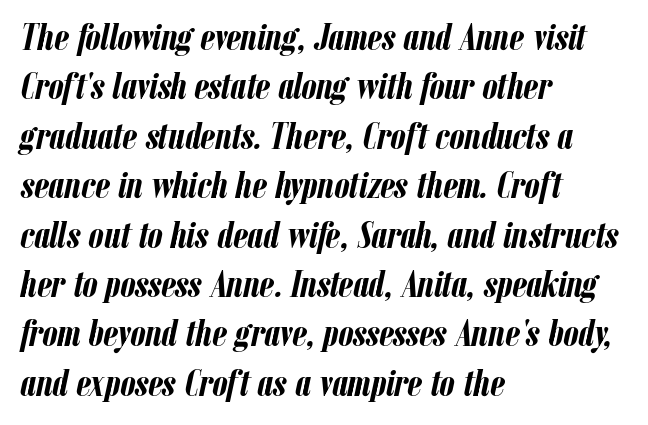
Q: Is the text bold? A: Yes.
Q: Is the text italic (slanted)? A: Yes, it leans right by about 12 degrees.
Q: Is the text underlined? A: No.
Q: How is the paragraph aligned? A: Left-aligned.
Q: Is the spacing between letters normal or unusually wide? A: Normal.
Q: Is the spacing between lines tight, normal or loose? A: Normal.
Q: Width (condensed, normal, or wide)? A: Condensed.
Q: Stroke contrast? A: Low.
Q: x-height? A: Medium.
Q: Monospaced? A: No.
